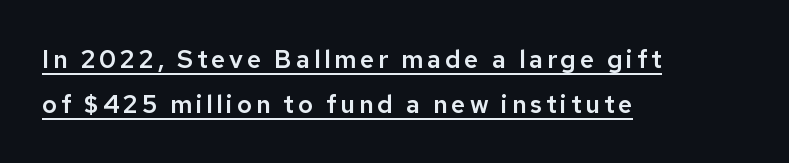
The image shows 25 px text type, upright; set left-aligned, line spacing 1.8x, underlined.
